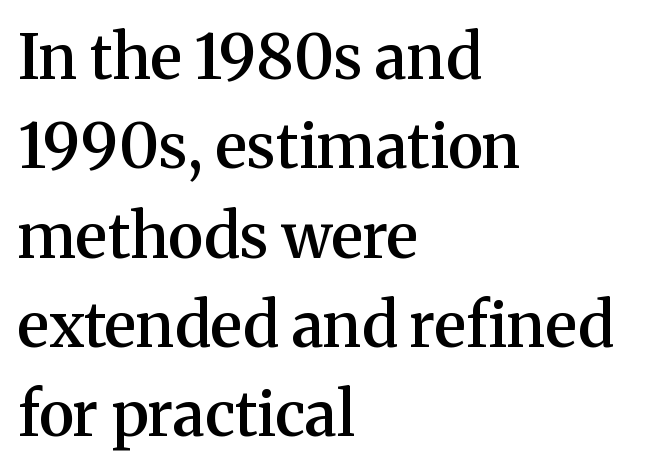
{"serif": "yes", "italic": "no", "bold": "semi", "weight": "semibold", "width": "normal", "stroke_contrast": "medium", "x_height": "medium", "monospaced": "no", "underline": "no", "align": "left", "line_spacing": "normal", "line_spacing_ratio": 1.44, "letter_spacing": "normal", "letter_spacing_em": 0.0, "glyph_px": 62}
